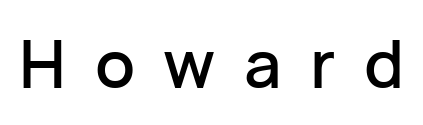
Q: Is the text italic (slanted)? A: No, it is upright.
Q: Is the typeface a serif or a sans-serif typeface? A: Sans-serif.
Q: Is the text underlined? A: No.
Q: Is the spacing between letters normal or unusually wide? A: Unusually wide.
Q: Width (condensed, normal, or wide)? A: Normal.
Q: Stroke contrast? A: Low.
Q: x-height? A: Medium.
Q: Monospaced? A: No.
